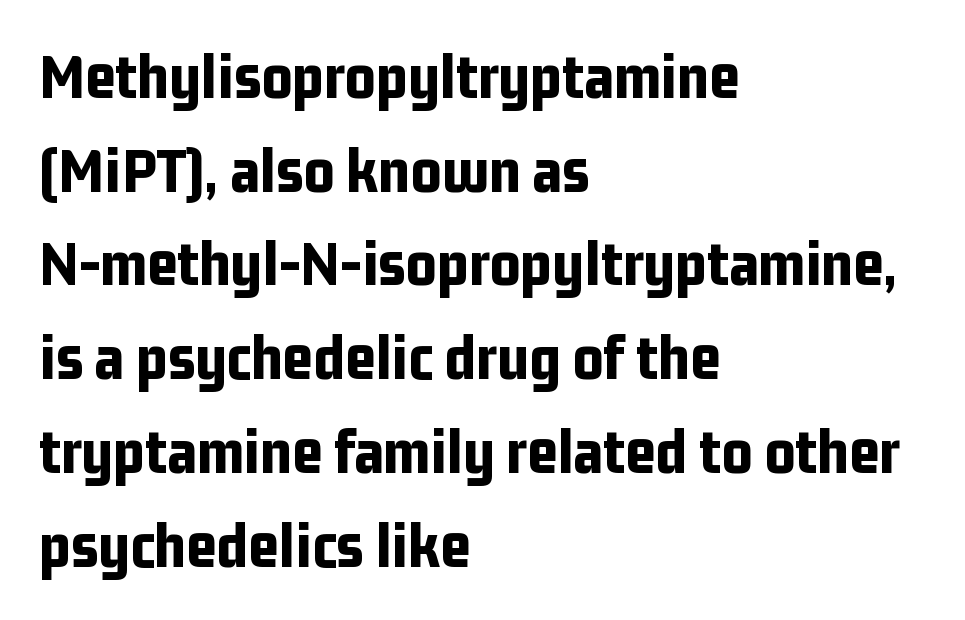
The image shows 66 px bold, condensed sans-serif type, upright; set left-aligned, normal line spacing (1.42x), normal letter spacing, not underlined; low stroke contrast and a medium x-height.
